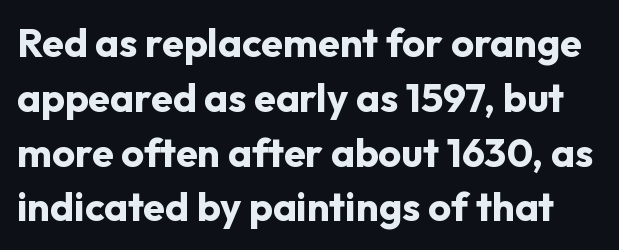
{"serif": "no", "italic": "no", "bold": "yes", "weight": "bold", "width": "normal", "stroke_contrast": "low", "x_height": "medium", "monospaced": "no", "underline": "no", "line_spacing": "normal", "line_spacing_ratio": 1.37, "letter_spacing": "normal", "letter_spacing_em": 0.0, "glyph_px": 40}
